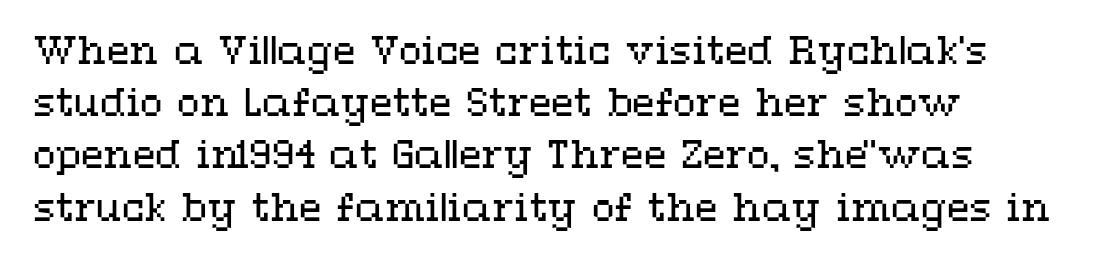
Italic? Not at all — the glyphs are vertical. The specimen omits any rule beneath the text block's lines. Compared with typical paragraphs, the rows here are spaced about the same. Ink coverage per letter is moderate at most. The letters advance in unequal steps, a hallmark of proportional type.
